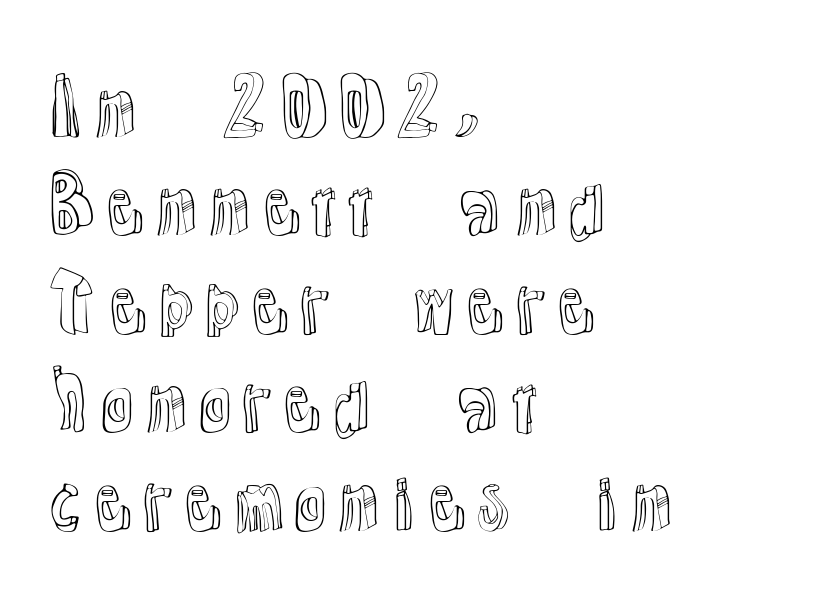
Proportional: the letters do not fall into vertical columns. If you measured baseline to baseline, you'd find a middling distance. Bare-footed words on every line. Leftover space on each line is placed entirely after the last word.
